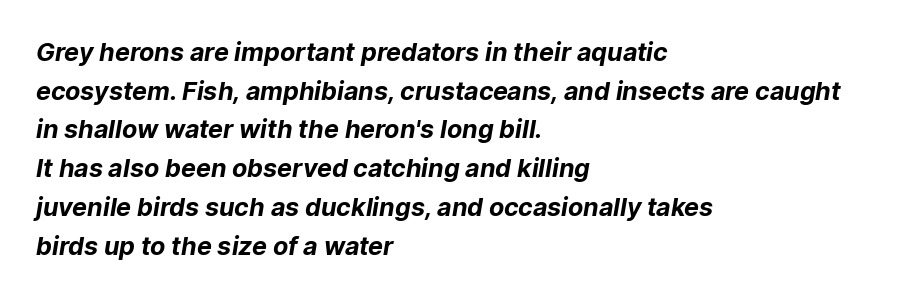
Q: Is the text bold? A: Yes.
Q: Is the text underlined? A: No.
Q: How is the paragraph aligned? A: Left-aligned.
Q: Is the spacing between letters normal or unusually wide? A: Normal.
Q: Is the spacing between lines tight, normal or loose? A: Normal.
